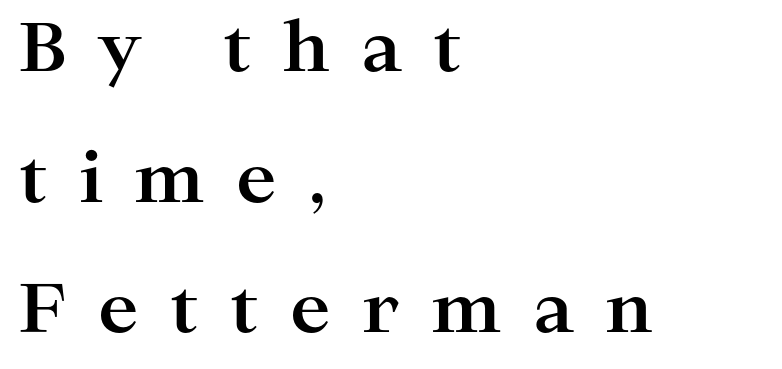
The image shows 68 px bold, wide serif type, upright; set left-aligned, loose line spacing (1.92x), unusually wide letter spacing (+0.46 em), not underlined; high stroke contrast and a medium x-height.
